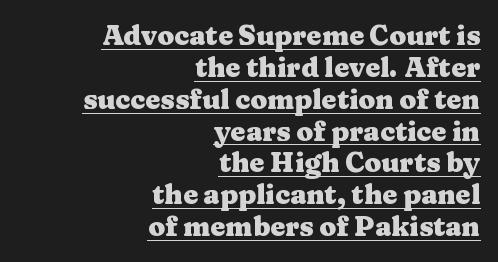
{"italic": "no", "bold": "yes", "underline": "yes", "align": "right", "line_spacing_ratio": 1.18, "letter_spacing": "normal", "letter_spacing_em": 0.0, "glyph_px": 27}
